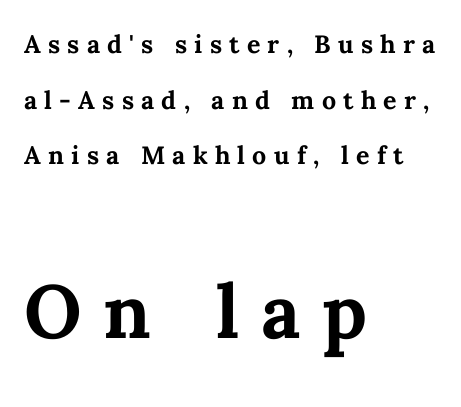
Q: Is the text bold? A: Yes.
Q: Is the text italic (slanted)? A: No, it is upright.
Q: Is the text underlined? A: No.
Q: How is the paragraph aligned? A: Left-aligned.
Q: Is the spacing between letters normal or unusually wide? A: Unusually wide.
Q: Is the spacing between lines tight, normal or loose? A: Loose.
Q: Which block of text is set in a larger size, the first (top) or the second (bottom)? A: The second (bottom) one.
Q: Width (condensed, normal, or wide)? A: Normal.
Q: Stroke contrast? A: Medium.
Q: x-height? A: Medium.
Q: Monospaced? A: No.
